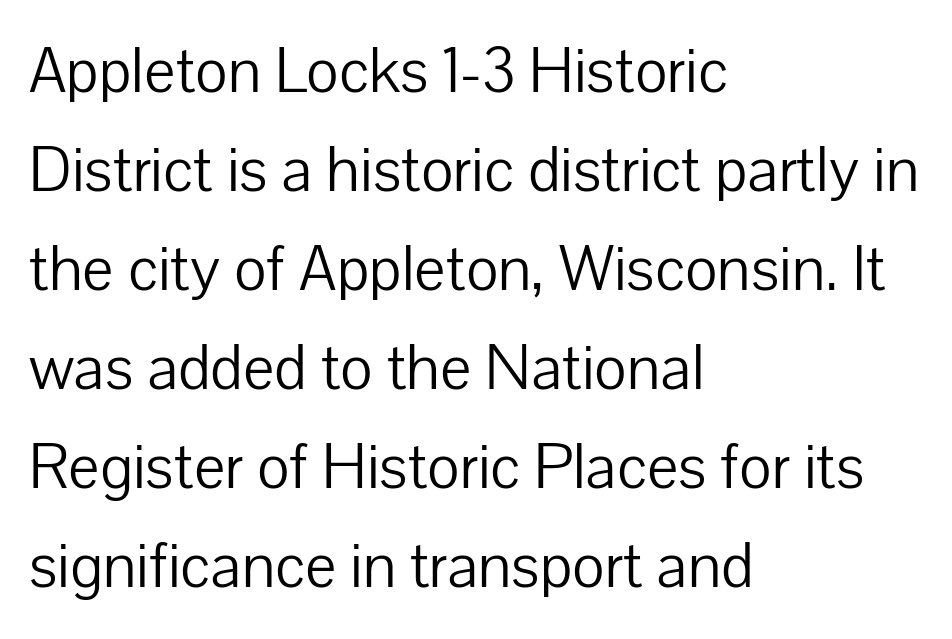
Spacing verdict: proportional, widths tailored to each character. If you drew a line through each stem, it would be perfectly vertical. Unlike a traditional serif, this face leaves its strokes unadorned. Students, note that the glyphs here touch the page at normal intervals.
